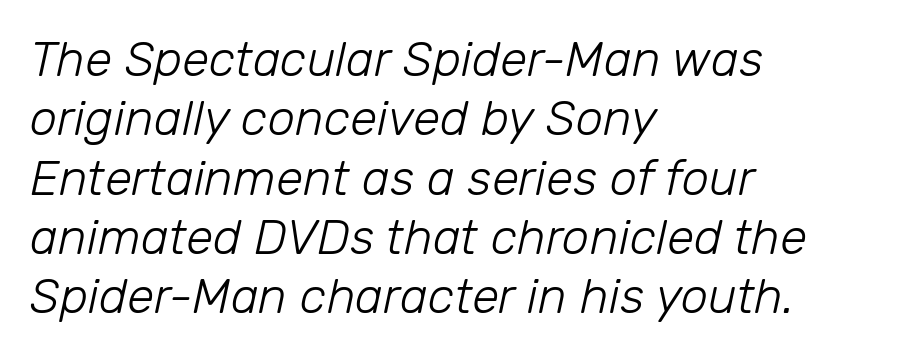
{"italic": "yes", "lean": "right", "slant_degrees": 12, "bold": "no", "weight": "light", "width": "normal", "stroke_contrast": "low", "x_height": "medium", "monospaced": "no", "underline": "no", "align": "left", "line_spacing_ratio": 1.21, "letter_spacing": "normal", "letter_spacing_em": 0.0, "glyph_px": 49}
